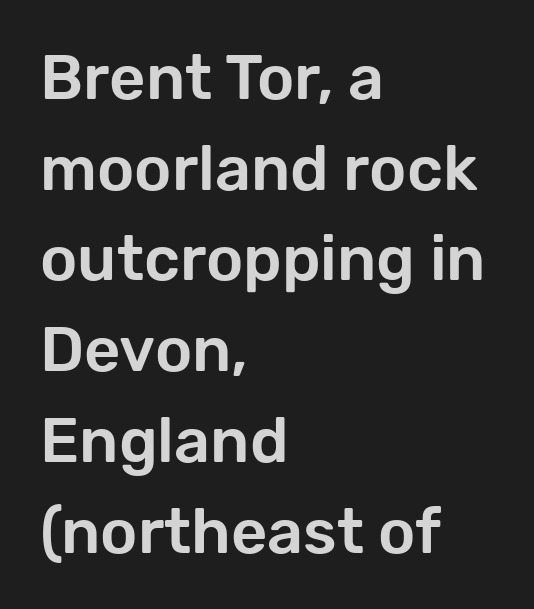
The image shows 63 px sans-serif type, upright; set left-aligned, normal line spacing (1.44x), normal letter spacing, not underlined; low stroke contrast and a medium x-height.
